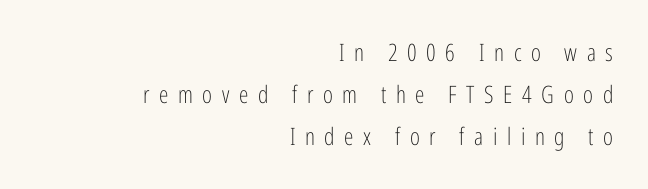
The letterforms stand isolated, each surrounded by extra space. A student would call this right alignment; a typographer would say flush right, rag left. Italic: no, the glyphs are upright roman. Anything drawn beneath the words? Only blank space. Caption: face not bold, strokes unweighted.
